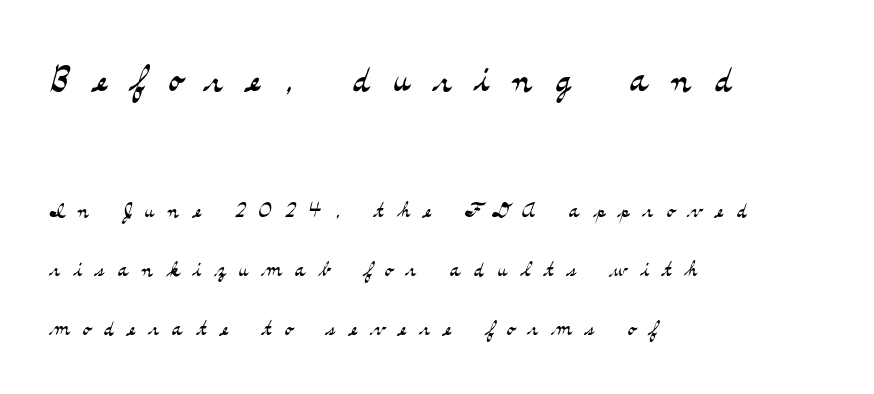
{"serif": "yes", "bold": "no", "weight": "light", "width": "wide", "stroke_contrast": "medium", "x_height": "small", "monospaced": "no", "underline": "no", "align": "left", "line_spacing": "loose", "line_spacing_ratio": 2.11, "letter_spacing": "wide", "letter_spacing_em": 0.48, "larger_block": "first", "size_ratio": 1.75, "glyph_px": 49}
